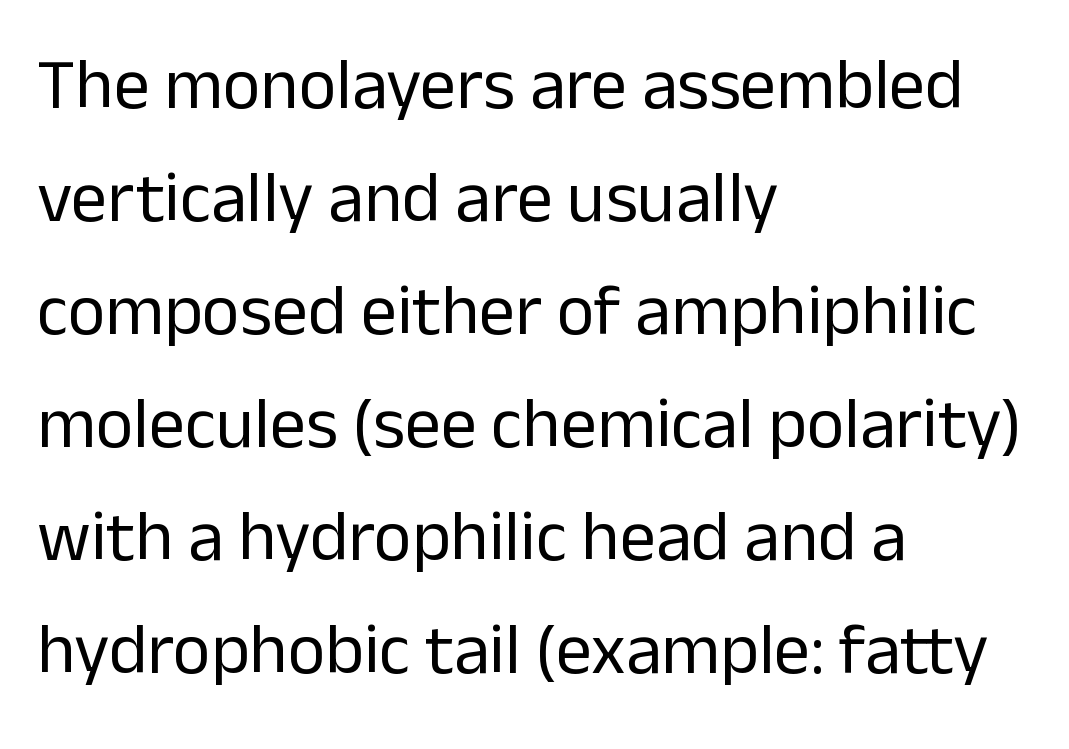
{"serif": "no", "italic": "no", "bold": "no", "weight": "regular", "width": "normal", "stroke_contrast": "low", "x_height": "medium", "monospaced": "no", "underline": "no", "align": "left", "line_spacing": "normal", "line_spacing_ratio": 1.57, "letter_spacing": "normal", "letter_spacing_em": 0.0, "glyph_px": 72}
